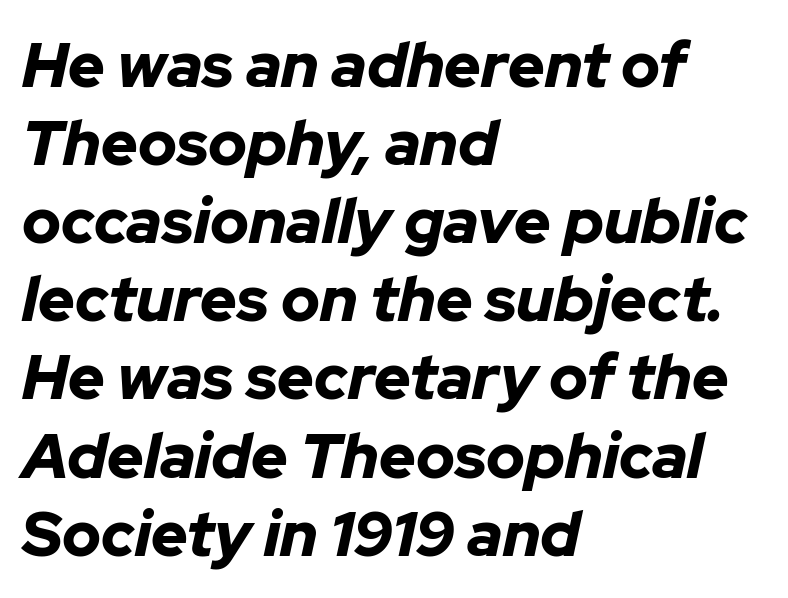
You can tell it's italic because the verticals aren't actually vertical. Tracking here is standard; glyphs follow each other at the usual distance. The glyphs are unaccompanied by any horizontal stroke below them. Line starts are locked; line ends wander.
